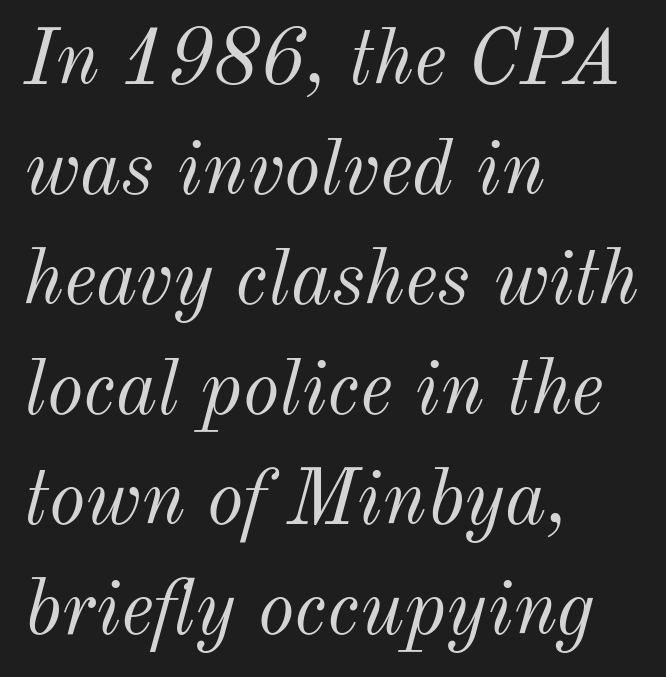
The image shows 78 px light type, italic (leaning right); set left-aligned, normal line spacing (1.41x), normal letter spacing, not underlined; medium stroke contrast and a small x-height.
